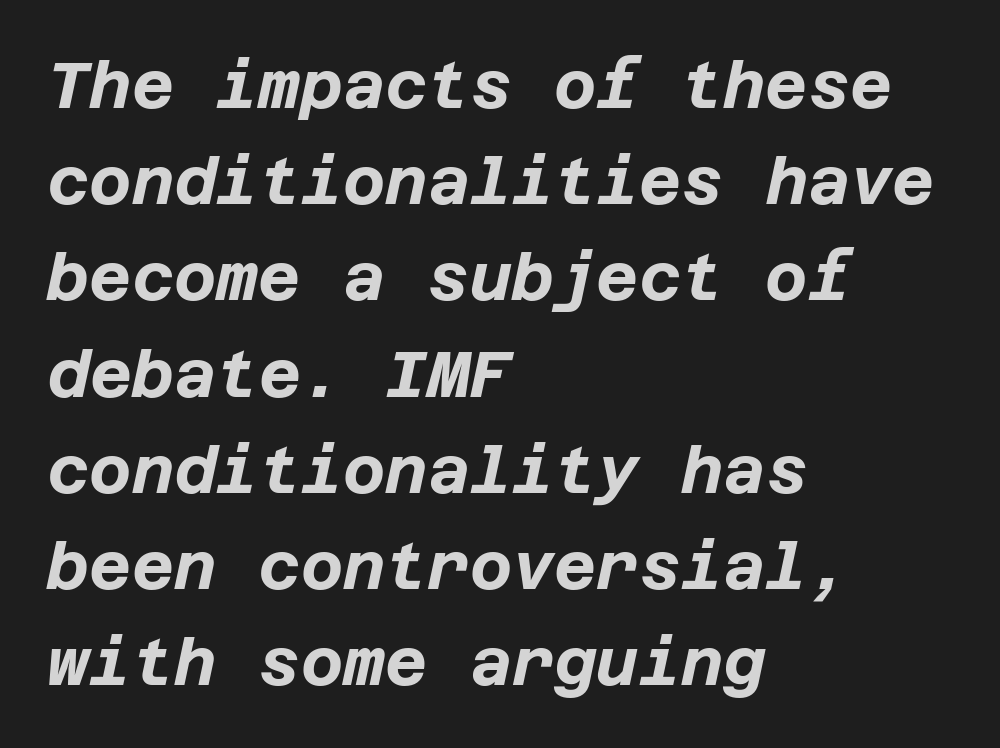
The image shows 65 px bold type, italic (leaning right); set left-aligned, normal line spacing (1.48x), normal letter spacing, not underlined; low stroke contrast and a large x-height.
